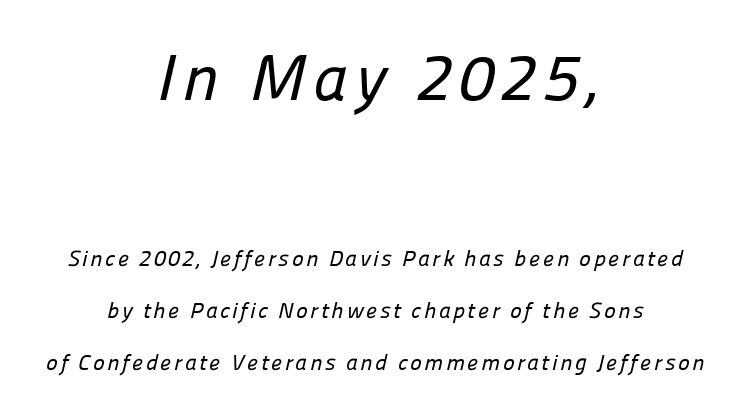
Q: Is the typeface a serif or a sans-serif typeface? A: Sans-serif.
Q: Is the text underlined? A: No.
Q: How is the paragraph aligned? A: Centered.
Q: Is the spacing between lines tight, normal or loose? A: Loose.
Q: Which block of text is set in a larger size, the first (top) or the second (bottom)? A: The first (top) one.
Q: Width (condensed, normal, or wide)? A: Normal.
Q: Stroke contrast? A: Low.
Q: x-height? A: Medium.
Q: Monospaced? A: No.
